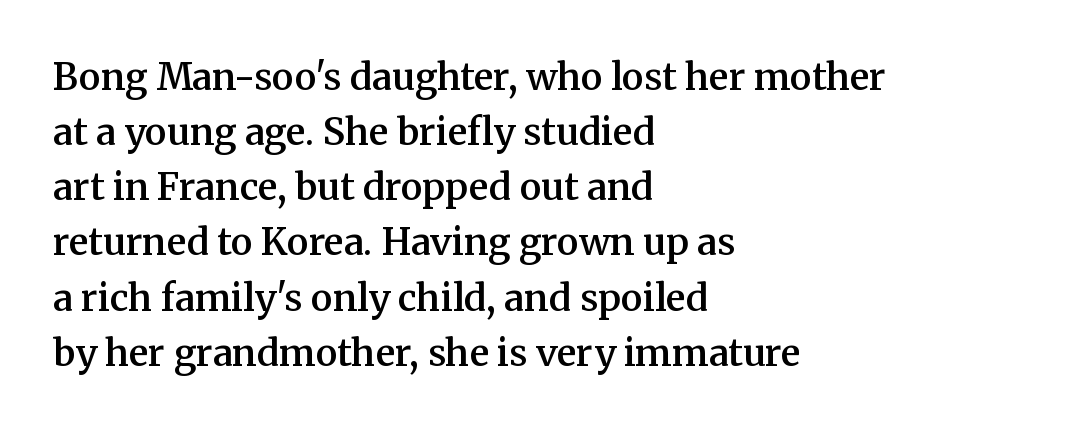
The image shows 37 px semibold serif type, upright; set left-aligned, normal line spacing (1.49x), normal letter spacing, not underlined; medium stroke contrast and a medium x-height.
